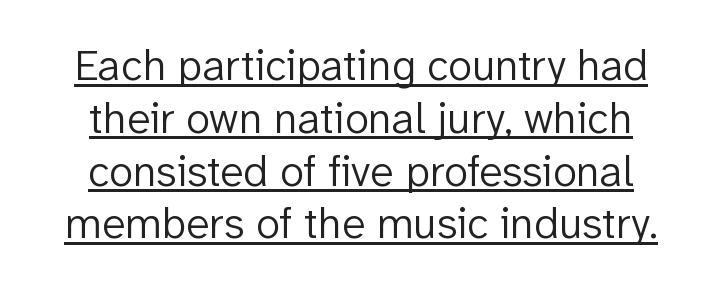
The image shows 44 px light sans-serif type, upright; set centered, line spacing 1.2x, normal letter spacing, underlined; low stroke contrast and a medium x-height.
